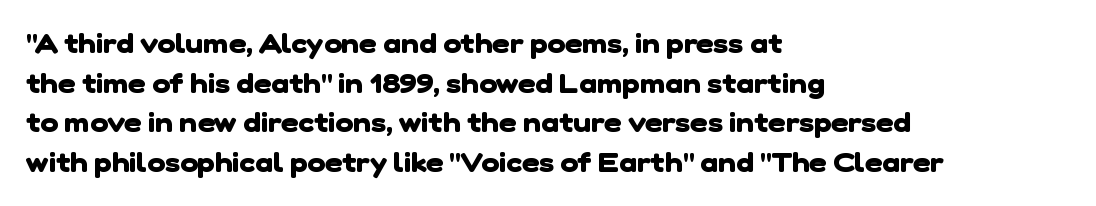
{"bold": "yes", "underline": "no", "align": "left", "line_spacing": "normal", "line_spacing_ratio": 1.47, "letter_spacing": "normal", "letter_spacing_em": 0.0, "glyph_px": 27}
